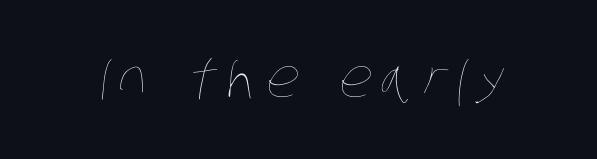
{"bold": "no", "weight": "thin", "width": "condensed", "stroke_contrast": "low", "x_height": "large", "monospaced": "no", "underline": "no", "glyph_px": 52}
